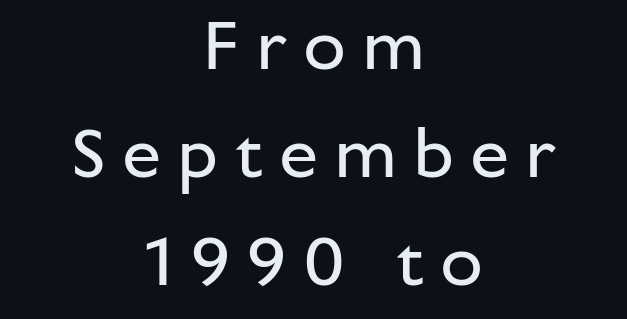
Q: Is the text bold? A: No.
Q: Is the text italic (slanted)? A: No, it is upright.
Q: Is the typeface a serif or a sans-serif typeface? A: Sans-serif.
Q: Is the text underlined? A: No.
Q: How is the paragraph aligned? A: Centered.
Q: Is the spacing between letters normal or unusually wide? A: Unusually wide.
Q: Is the spacing between lines tight, normal or loose? A: Normal.
Q: Width (condensed, normal, or wide)? A: Normal.
Q: Stroke contrast? A: Low.
Q: x-height? A: Medium.
Q: Monospaced? A: No.
